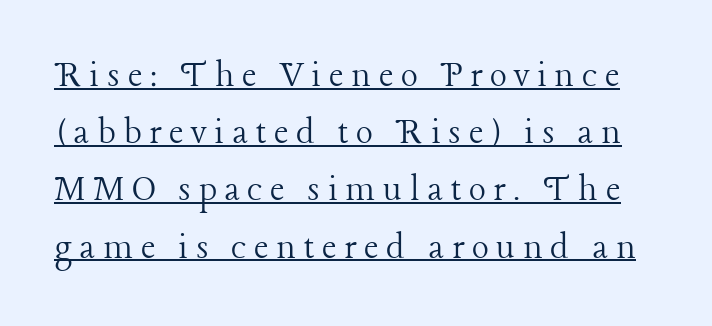
Do the letters lean? They stand straight. A typesetter would call this proportional, since set widths differ per character. These lines are composed in type with serifs. Line spacing here is normal.
